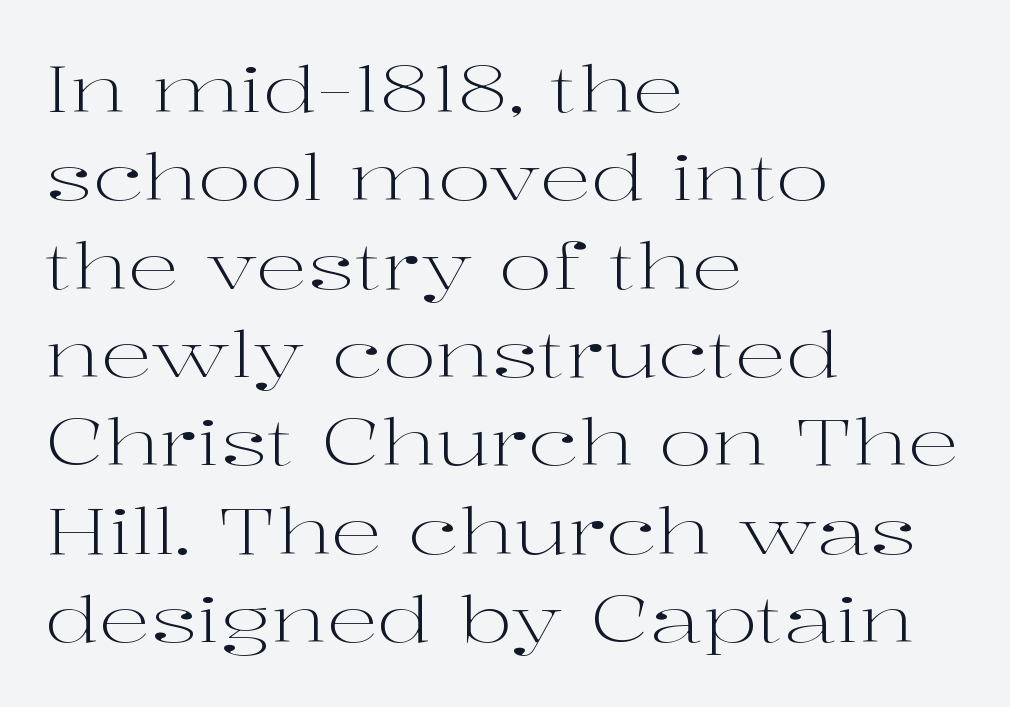
Q: Is the text bold? A: No.
Q: Is the text italic (slanted)? A: No, it is upright.
Q: Is the typeface a serif or a sans-serif typeface? A: Serif.
Q: Is the text underlined? A: No.
Q: How is the paragraph aligned? A: Left-aligned.
Q: Is the spacing between letters normal or unusually wide? A: Normal.
Q: Is the spacing between lines tight, normal or loose? A: Normal.
Q: Width (condensed, normal, or wide)? A: Wide.
Q: Stroke contrast? A: High.
Q: x-height? A: Medium.
Q: Monospaced? A: No.
